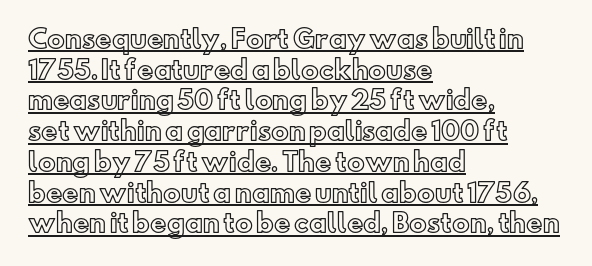
The image shows 25 px text type, upright; set left-aligned, line spacing 1.23x, normal letter spacing, underlined.
